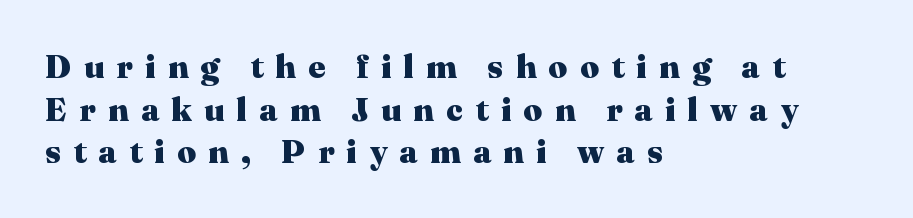
If you measured baseline to baseline, you'd find a middling distance. Does extra space separate the letters? Yes, quite a lot of it. Ordinary non-slanted type is in use. In terms of letterform style, serifs are clearly present. The glyphs have the mass of a bold cut.
